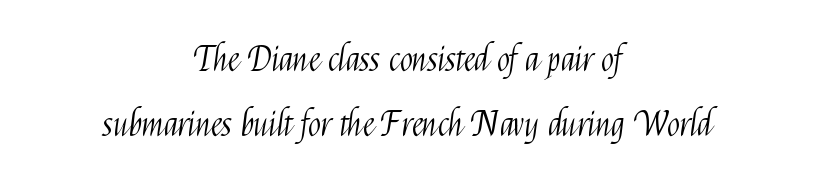
There is no visible air inserted between adjacent glyphs. The face looks like a standard text weight, possibly lighter. Type without underlining. The rendering uses a large line-height, opening up the rows.
